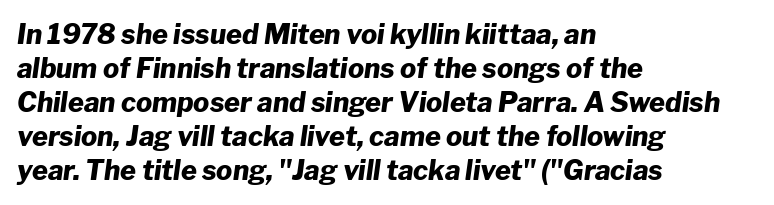
{"italic": "yes", "lean": "right", "slant_degrees": 8, "bold": "yes", "underline": "no", "align": "left", "line_spacing": "normal", "line_spacing_ratio": 1.26, "letter_spacing": "normal", "letter_spacing_em": 0.0, "glyph_px": 27}
